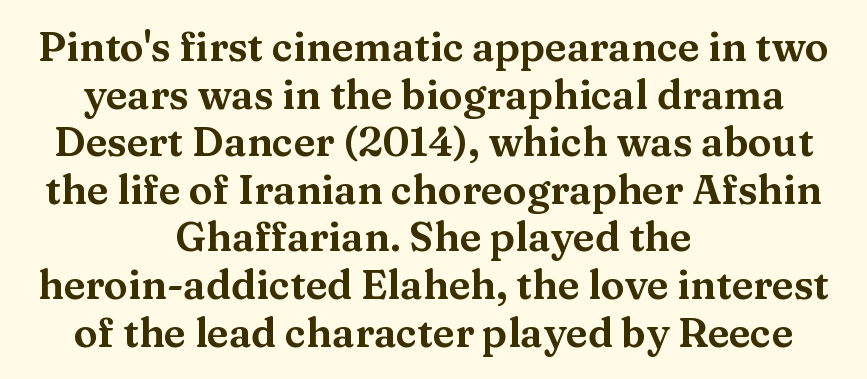
Letterform terminals end in serifs throughout the passage. A bare baseline throughout the passage. Reading down the block, each line starts at a different indent, mirrored at its end. This sample has the flowing, uneven cadence of proportional lettering.
